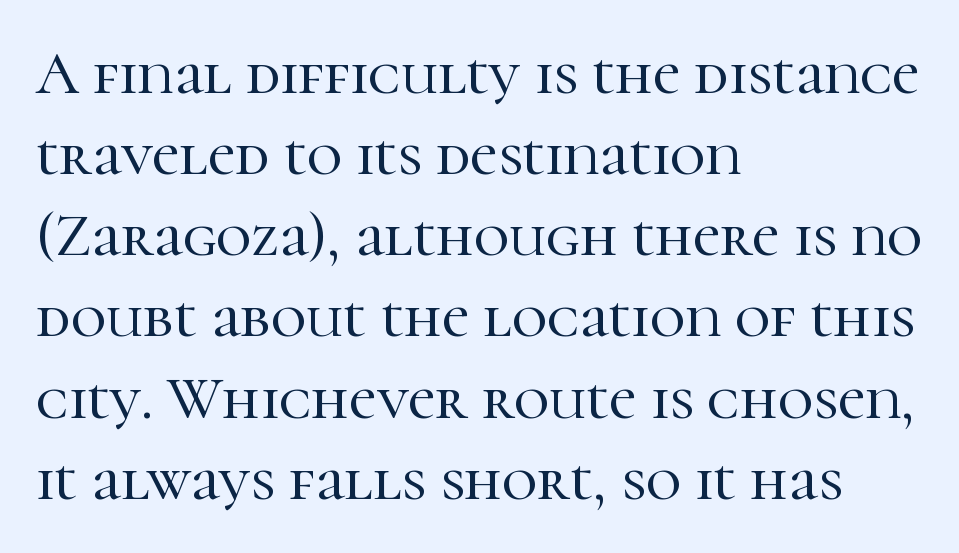
Q: Is the text italic (slanted)? A: No, it is upright.
Q: Is the typeface a serif or a sans-serif typeface? A: Serif.
Q: Is the text underlined? A: No.
Q: How is the paragraph aligned? A: Left-aligned.
Q: Is the spacing between letters normal or unusually wide? A: Normal.
Q: Is the spacing between lines tight, normal or loose? A: Normal.
Q: Width (condensed, normal, or wide)? A: Normal.
Q: Stroke contrast? A: High.
Q: x-height? A: Medium.
Q: Monospaced? A: No.
